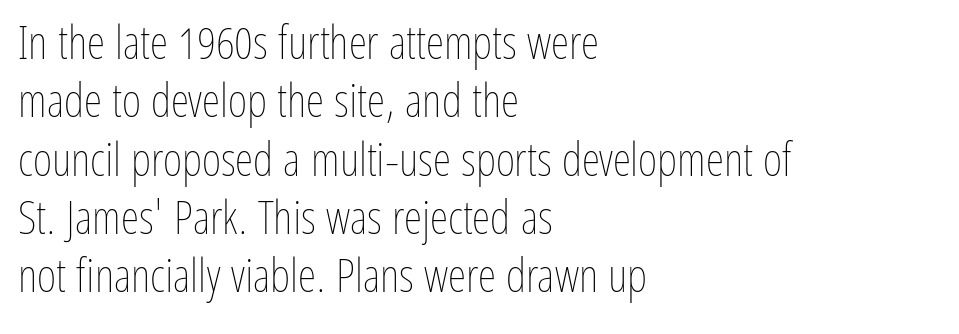
{"italic": "no", "bold": "no", "weight": "thin", "width": "condensed", "stroke_contrast": "low", "x_height": "medium", "monospaced": "no", "underline": "no", "align": "left", "line_spacing_ratio": 1.24, "letter_spacing": "normal", "letter_spacing_em": 0.0, "glyph_px": 47}
